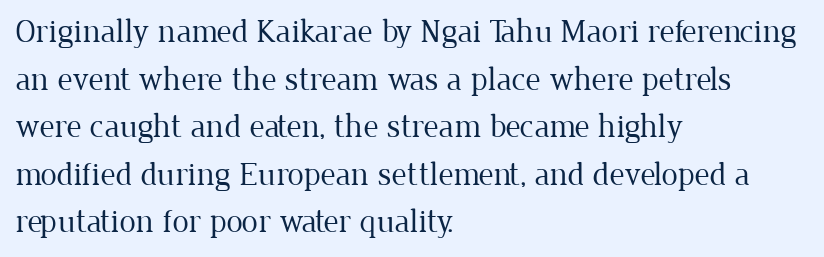
You could not count columns in this text — the font is proportionally spaced. The font's upright variant was chosen for this text. A quiet, ordinary-to-light weight characterises the typeface. The string is rendered with underlining switched off. The paragraph has a hard left edge and a soft right edge.
